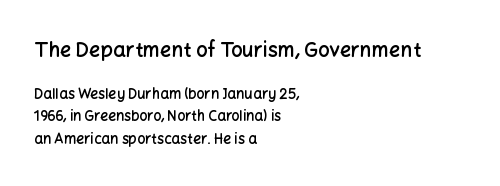
The image shows 20 px text type, upright; set left-aligned, normal line spacing (1.6x), normal letter spacing, not underlined; the first (top) block is 1.43x larger.
